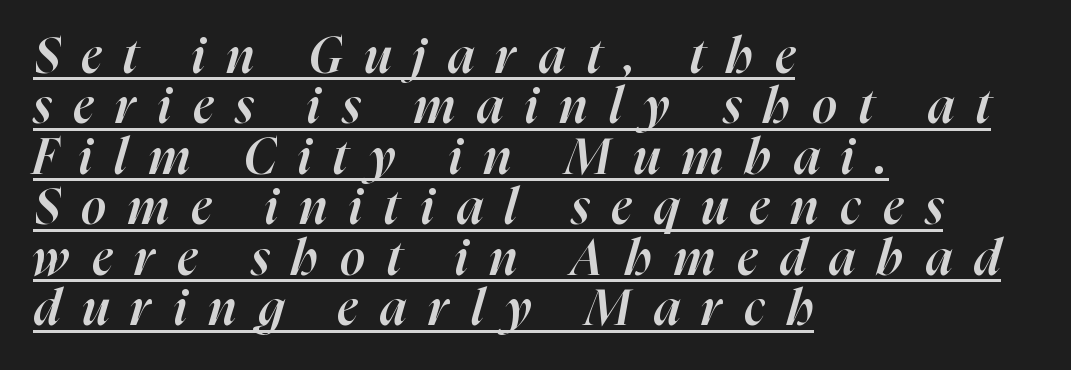
Q: Is the text bold? A: Semi-bold.
Q: Is the text italic (slanted)? A: Yes, it leans right by about 16 degrees.
Q: Is the text underlined? A: Yes.
Q: How is the paragraph aligned? A: Left-aligned.
Q: Is the spacing between letters normal or unusually wide? A: Unusually wide.
Q: Is the spacing between lines tight, normal or loose? A: Tight.
Q: Width (condensed, normal, or wide)? A: Normal.
Q: Stroke contrast? A: High.
Q: x-height? A: Medium.
Q: Monospaced? A: No.
